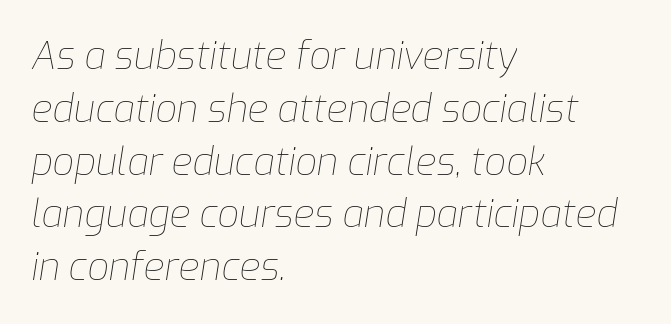
The image shows 38 px thin type, italic (leaning right); set left-aligned, normal line spacing (1.39x), normal letter spacing, not underlined; low stroke contrast and a medium x-height.
